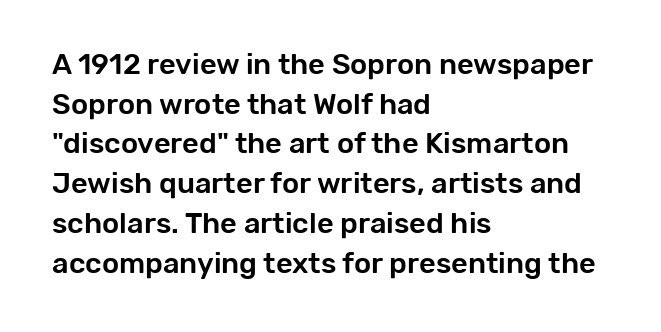
Rule under the text: the space is simply empty. Layout note: lines flush left. These lines were composed using upright roman letters. Do the characters align in a grid? No, the font is proportional. Note: no serifs on the glyphs.
